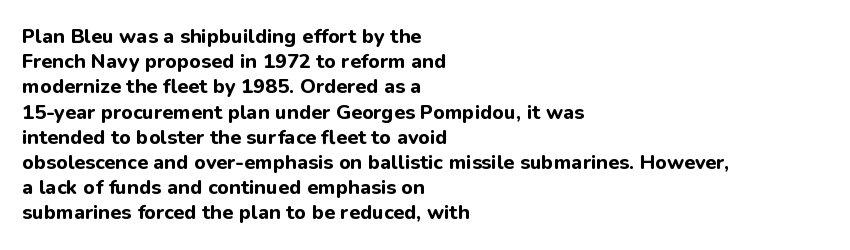
Q: Is the text bold? A: Yes.
Q: Is the text italic (slanted)? A: No, it is upright.
Q: Is the text underlined? A: No.
Q: How is the paragraph aligned? A: Left-aligned.
Q: Is the spacing between letters normal or unusually wide? A: Normal.
Q: Is the spacing between lines tight, normal or loose? A: Normal.
